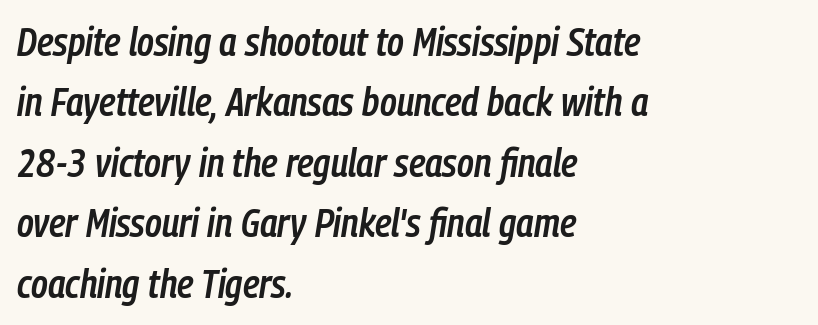
Q: Is the text bold? A: Semi-bold.
Q: Is the text italic (slanted)? A: Yes, it leans right by about 9 degrees.
Q: Is the text underlined? A: No.
Q: How is the paragraph aligned? A: Left-aligned.
Q: Is the spacing between letters normal or unusually wide? A: Normal.
Q: Is the spacing between lines tight, normal or loose? A: Normal.
Q: Width (condensed, normal, or wide)? A: Condensed.
Q: Stroke contrast? A: Low.
Q: x-height? A: Medium.
Q: Monospaced? A: No.
